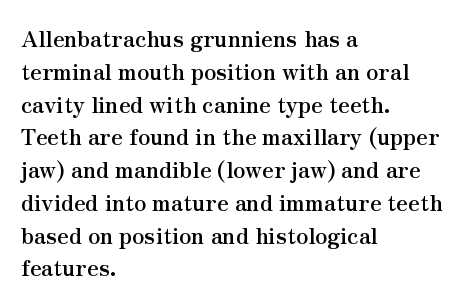
{"italic": "no", "bold": "yes", "underline": "no", "align": "left", "line_spacing": "normal", "line_spacing_ratio": 1.49, "letter_spacing": "normal", "letter_spacing_em": 0.0, "glyph_px": 22}
